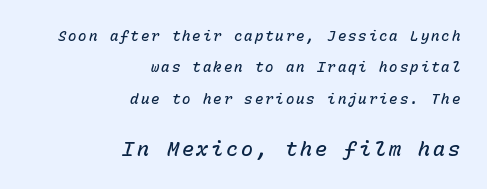
The rendering uses a semibold face; strokes are thickened but not to full bold. Looking at the ascenders, they clearly lean. All the whitespace from short lines collects on the left. Underlining? Definitely not there.
